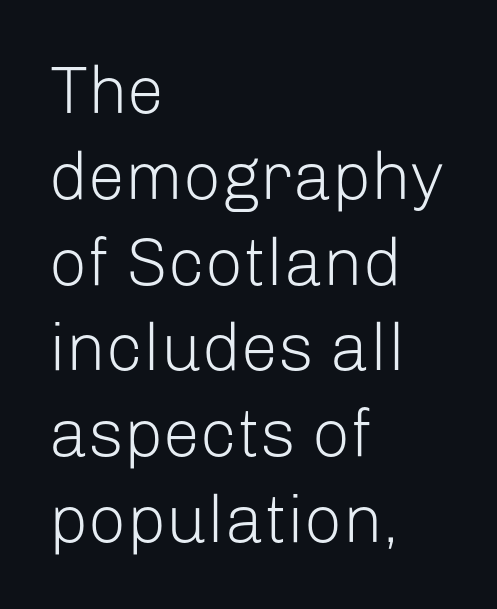
Characters remain perfectly vertical along every line. Interline gaps are of average width in this sample. The rendering uses natural spacing where letterforms have individual widths. This reads as an unemphasized weight, regular at the heaviest.
